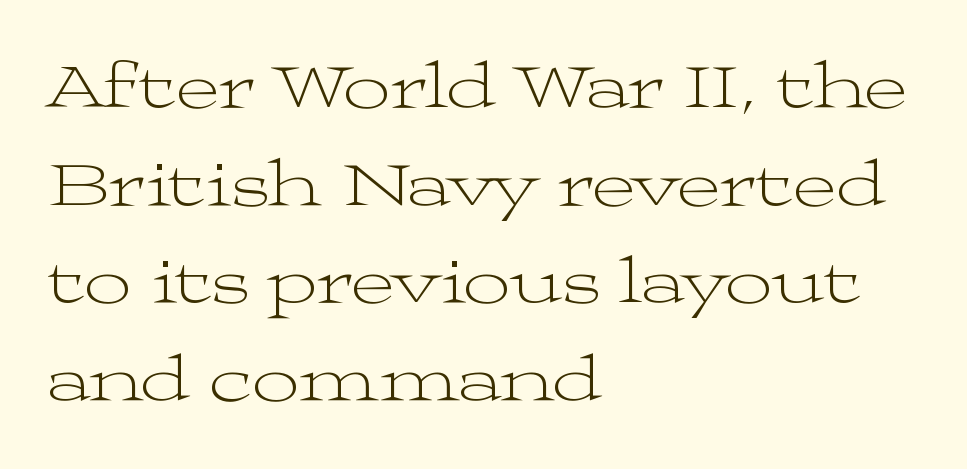
The image shows 66 px light, wide serif type, upright; set left-aligned, normal line spacing (1.48x), normal letter spacing, not underlined; medium stroke contrast and a medium x-height.
